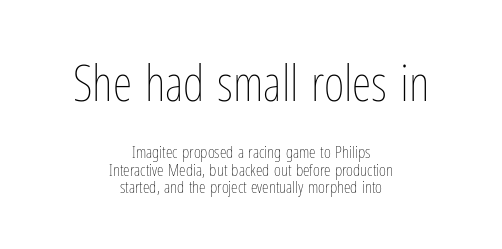
{"italic": "no", "bold": "no", "weight": "thin", "width": "condensed", "stroke_contrast": "low", "x_height": "medium", "monospaced": "no", "underline": "no", "align": "center", "line_spacing": "tight", "line_spacing_ratio": 1.04, "letter_spacing": "normal", "letter_spacing_em": 0.0, "larger_block": "first", "size_ratio": 2.94, "glyph_px": 50}
